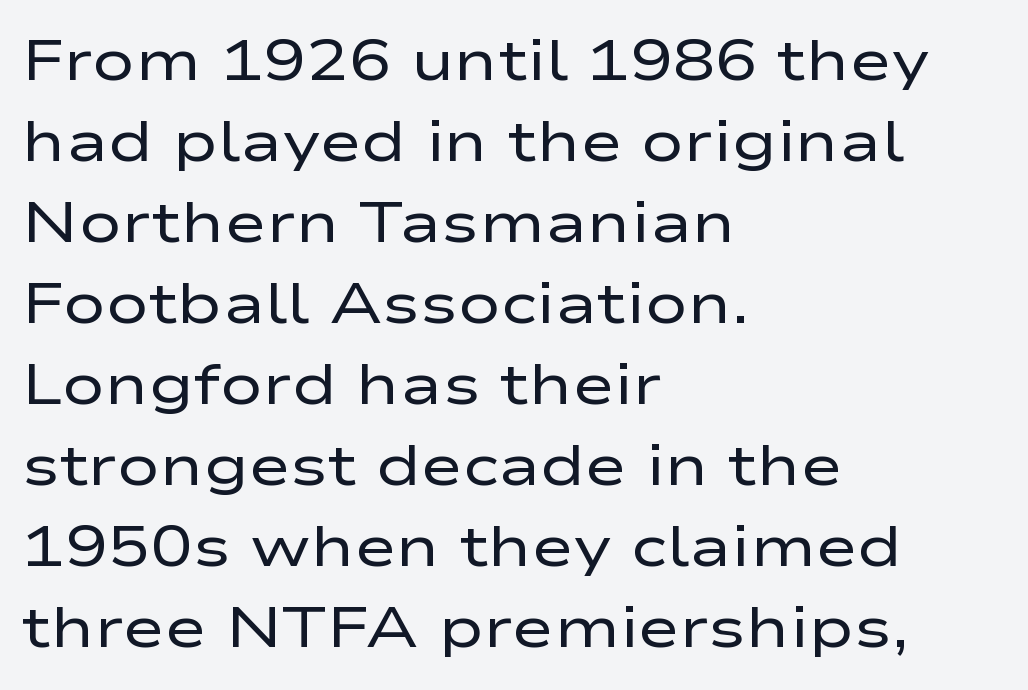
The image shows 57 px regular-weight, wide sans-serif type, upright; set left-aligned, normal line spacing (1.42x), normal letter spacing, not underlined; low stroke contrast and a medium x-height.
